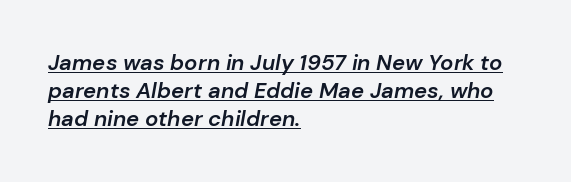
An italicized treatment has been applied to the whole sample. Notice the strokes are somewhat thickened but not fully heavy: this is a semibold. Beneath each row of characters lies a ruled line. Reading down the column, the eye jumps a familiar distance to each next line. No extra tracking has been applied to these lines.
